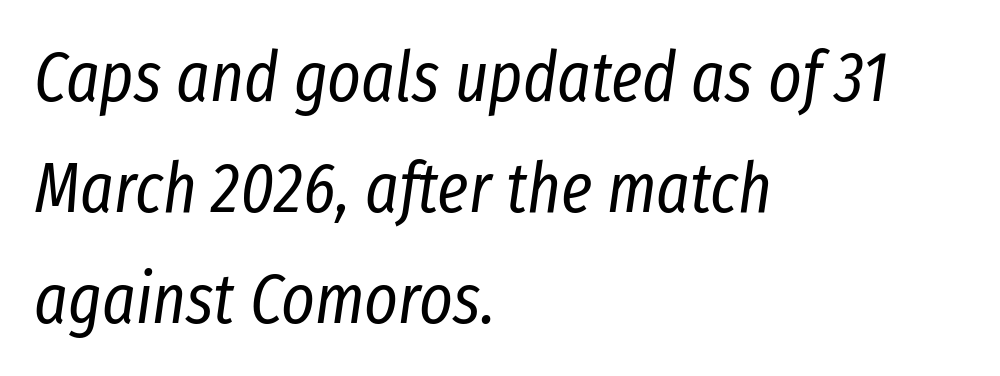
Q: Is the text bold? A: No.
Q: Is the text italic (slanted)? A: Yes, it leans right by about 8 degrees.
Q: Is the text underlined? A: No.
Q: How is the paragraph aligned? A: Left-aligned.
Q: Is the spacing between letters normal or unusually wide? A: Normal.
Q: Is the spacing between lines tight, normal or loose? A: Normal.
Q: Width (condensed, normal, or wide)? A: Condensed.
Q: Stroke contrast? A: Low.
Q: x-height? A: Medium.
Q: Monospaced? A: No.
